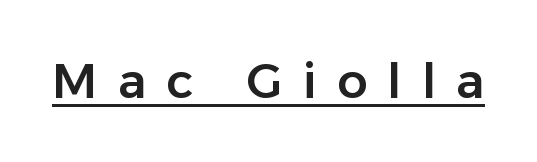
The gaps between neighbouring characters are conspicuously large. This sample has the flowing, uneven cadence of proportional lettering. Look at the bottom of the vertical strokes: they stop flat, with no serifs. It's the straight-up-and-down kind of type. Compared with undecorated copy, this sample adds a rule below the words.
